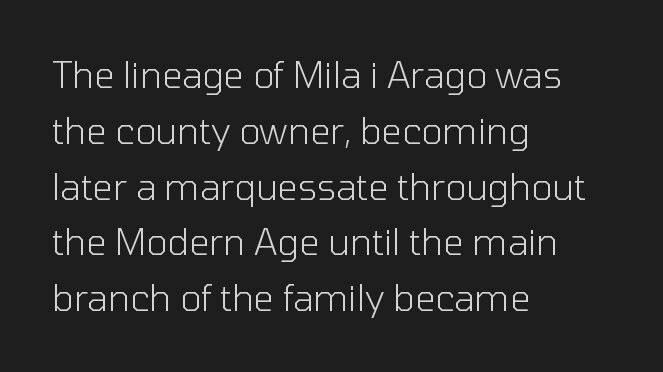
This sample has the flowing, uneven cadence of proportional lettering. In terms of letterspacing, this is plain default setting. A normal amount of white space separates one row of letters from the next. The glyphs in this specimen are sans serif. Type without underlining.
